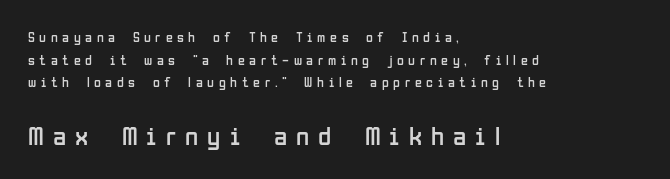
The image shows 27 px text type, upright; set left-aligned, normal line spacing (1.62x), unusually wide letter spacing (+0.33 em), not underlined; the second (bottom) block is 1.93x larger.
